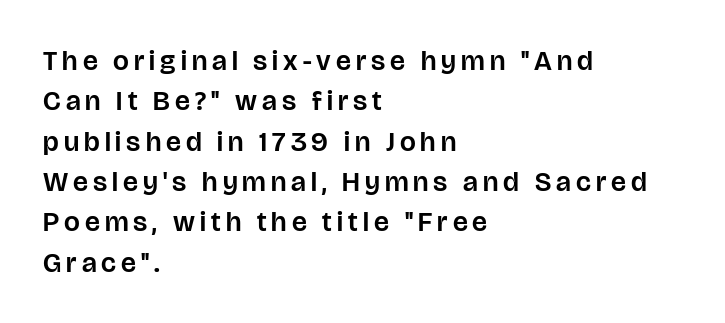
The image shows 28 px sans-serif type, upright; set left-aligned, normal line spacing (1.44x), not underlined; low stroke contrast and a large x-height.
